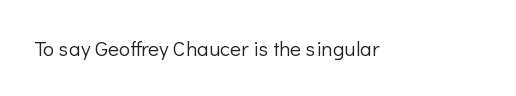
{"italic": "no", "bold": "no", "underline": "no", "letter_spacing": "normal", "letter_spacing_em": 0.0, "glyph_px": 21}
